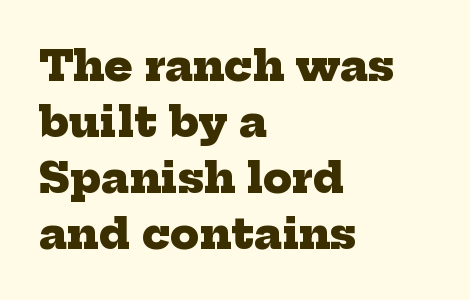
Q: Is the text bold? A: Yes.
Q: Is the typeface a serif or a sans-serif typeface? A: Serif.
Q: Is the text underlined? A: No.
Q: How is the paragraph aligned? A: Left-aligned.
Q: Is the spacing between letters normal or unusually wide? A: Normal.
Q: Is the spacing between lines tight, normal or loose? A: Normal.
Q: Width (condensed, normal, or wide)? A: Normal.
Q: Stroke contrast? A: Low.
Q: x-height? A: Medium.
Q: Monospaced? A: No.
